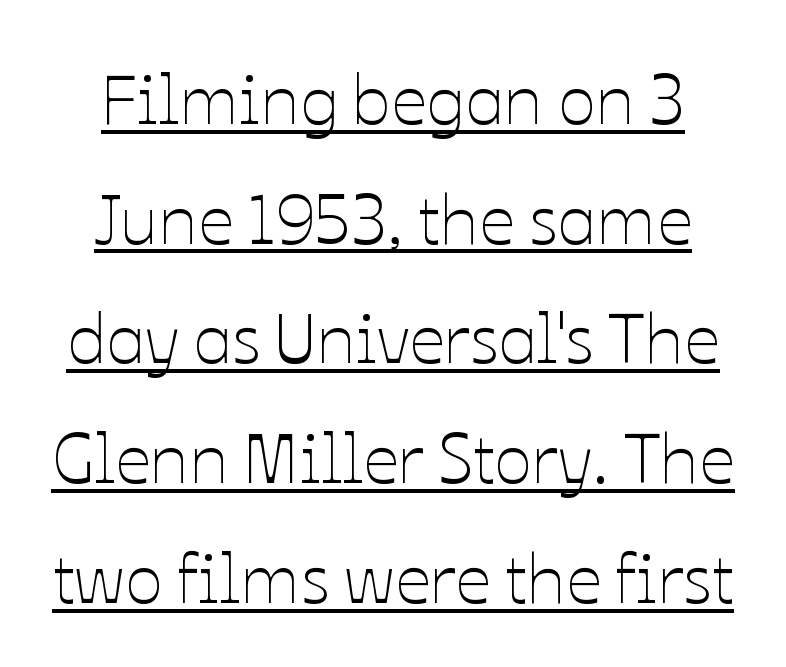
Heaviness? Minimal to ordinary, like unemphasized prose. Looks like someone drew a line under every word here. Does extra space separate the letters? No, they use regular spacing. A typesetter would mark this as roman, not italic.
